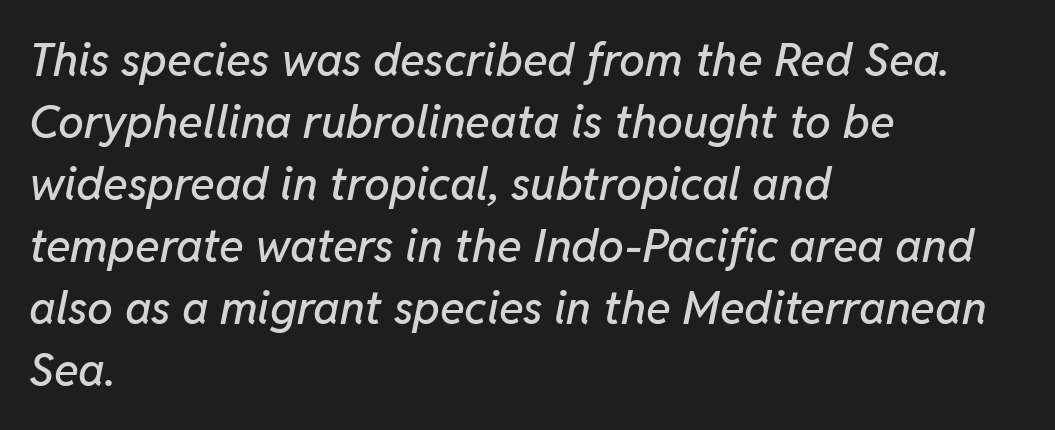
{"italic": "yes", "lean": "right", "slant_degrees": 11, "width": "normal", "stroke_contrast": "low", "x_height": "medium", "monospaced": "no", "underline": "no", "align": "left", "line_spacing": "normal", "line_spacing_ratio": 1.35, "letter_spacing": "normal", "letter_spacing_em": 0.0, "glyph_px": 46}
